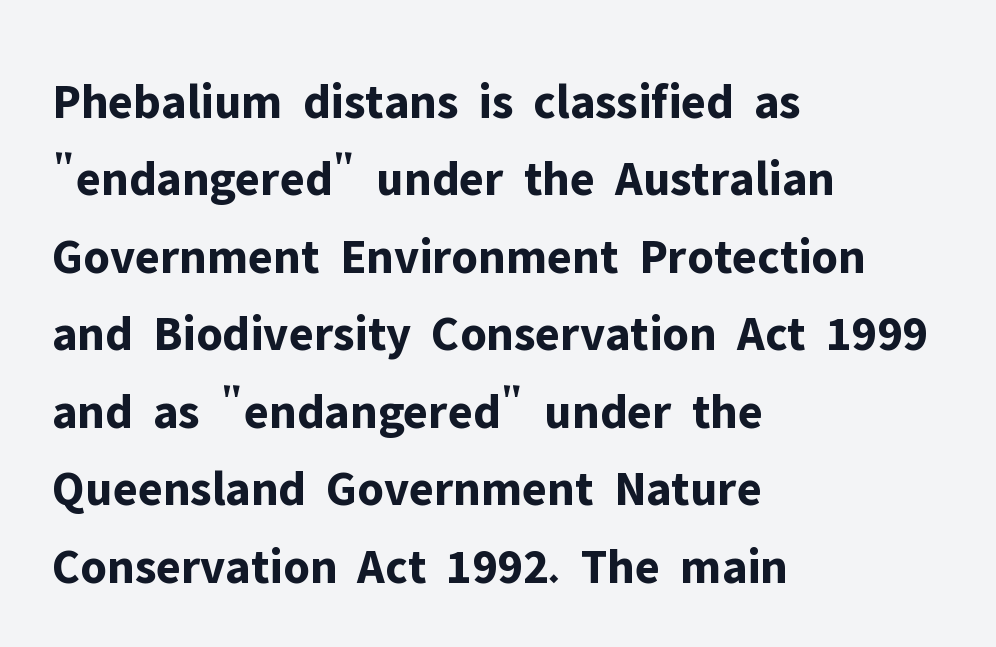
{"serif": "no", "italic": "no", "bold": "yes", "weight": "bold", "width": "normal", "stroke_contrast": "low", "x_height": "medium", "monospaced": "no", "underline": "no", "align": "left", "line_spacing": "normal", "line_spacing_ratio": 1.55, "letter_spacing": "normal", "letter_spacing_em": 0.0, "glyph_px": 50}
